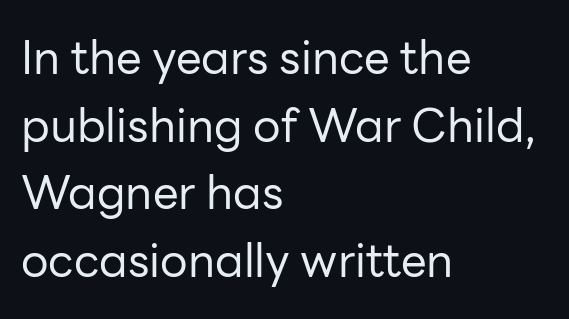
Q: Is the text bold? A: No.
Q: Is the text italic (slanted)? A: No, it is upright.
Q: Is the typeface a serif or a sans-serif typeface? A: Sans-serif.
Q: Is the text underlined? A: No.
Q: How is the paragraph aligned? A: Left-aligned.
Q: Is the spacing between letters normal or unusually wide? A: Normal.
Q: Is the spacing between lines tight, normal or loose? A: Normal.
Q: Width (condensed, normal, or wide)? A: Normal.
Q: Stroke contrast? A: Low.
Q: x-height? A: Medium.
Q: Monospaced? A: No.
